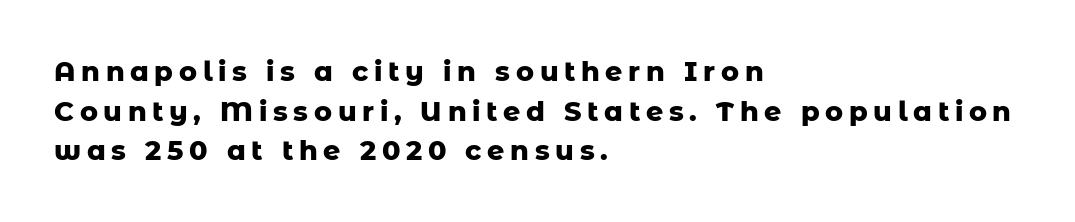
The image shows 27 px bold type, upright; set left-aligned, normal line spacing (1.47x), unusually wide letter spacing (+0.21 em), not underlined.
